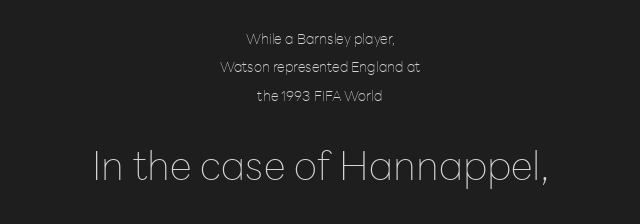
{"serif": "no", "italic": "no", "bold": "no", "weight": "thin", "width": "normal", "stroke_contrast": "low", "x_height": "medium", "monospaced": "no", "underline": "no", "align": "center", "line_spacing": "loose", "line_spacing_ratio": 2.03, "letter_spacing": "normal", "letter_spacing_em": 0.0, "larger_block": "second", "size_ratio": 2.86, "glyph_px": 40}
